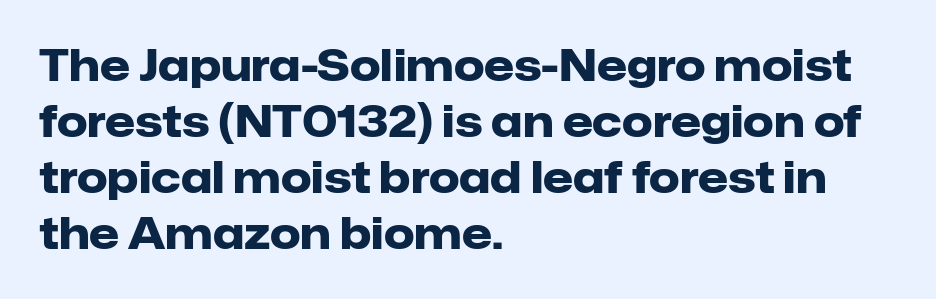
Q: Is the text bold? A: Yes.
Q: Is the text italic (slanted)? A: No, it is upright.
Q: Is the typeface a serif or a sans-serif typeface? A: Sans-serif.
Q: Is the text underlined? A: No.
Q: How is the paragraph aligned? A: Left-aligned.
Q: Is the spacing between letters normal or unusually wide? A: Normal.
Q: Is the spacing between lines tight, normal or loose? A: Normal.
Q: Width (condensed, normal, or wide)? A: Normal.
Q: Stroke contrast? A: Low.
Q: x-height? A: Medium.
Q: Monospaced? A: No.
